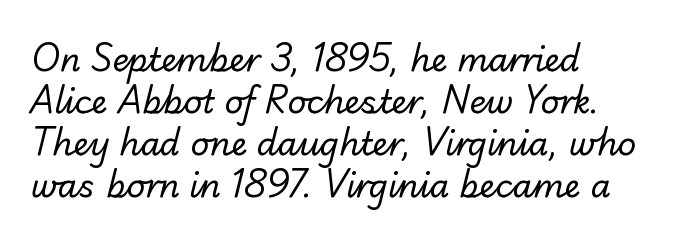
{"serif": "no", "bold": "no", "weight": "regular", "width": "normal", "stroke_contrast": "low", "x_height": "small", "monospaced": "no", "underline": "no", "align": "left", "line_spacing": "normal", "line_spacing_ratio": 1.31, "letter_spacing": "normal", "letter_spacing_em": 0.0, "glyph_px": 32}
